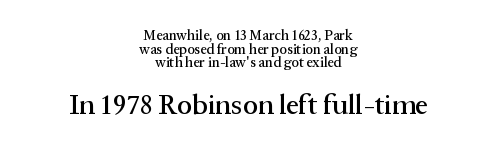
The type family on display is of the serif kind. If you measured baseline to baseline, you'd find a short distance. Check under the words: just untouched page. Every row of glyphs is offset so its center matches the block's center. Does the lettering tilt? It doesn't — this is upright.
